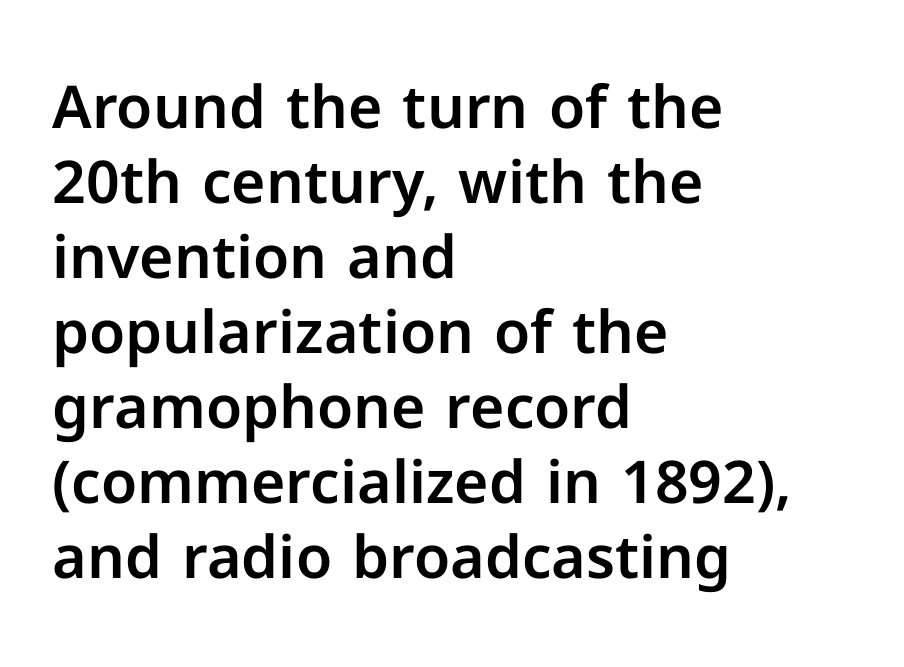
Q: Is the text italic (slanted)? A: No, it is upright.
Q: Is the typeface a serif or a sans-serif typeface? A: Sans-serif.
Q: Is the text underlined? A: No.
Q: How is the paragraph aligned? A: Left-aligned.
Q: Is the spacing between letters normal or unusually wide? A: Normal.
Q: Is the spacing between lines tight, normal or loose? A: Normal.
Q: Width (condensed, normal, or wide)? A: Normal.
Q: Stroke contrast? A: Low.
Q: x-height? A: Medium.
Q: Monospaced? A: No.
